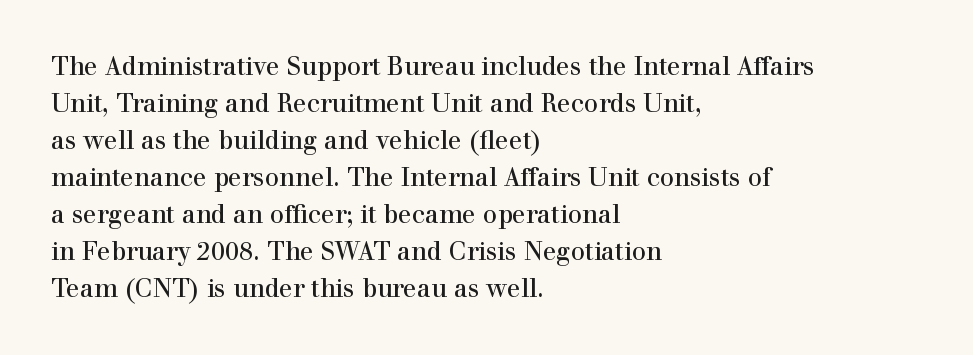
The image shows 25 px text type, upright; set left-aligned, normal line spacing (1.48x), normal letter spacing, not underlined.
